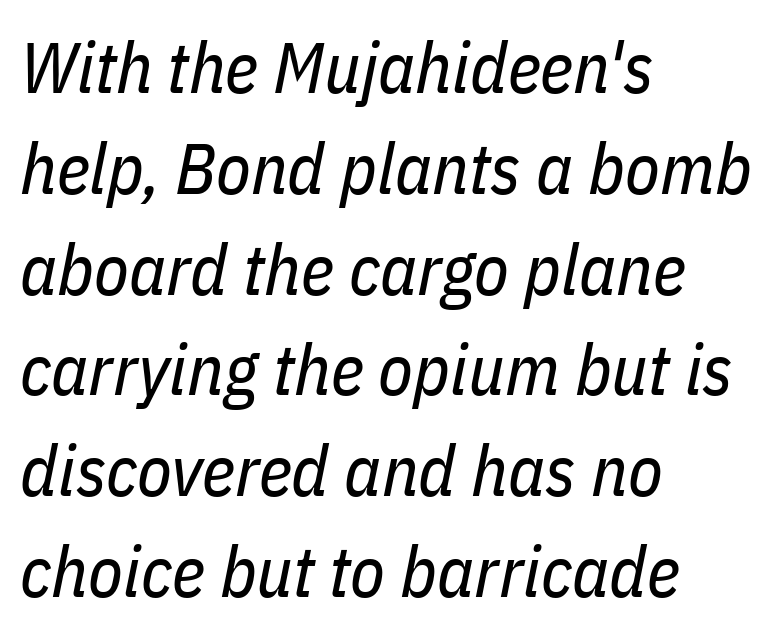
{"italic": "yes", "lean": "right", "slant_degrees": 11, "bold": "no", "weight": "regular", "width": "condensed", "stroke_contrast": "low", "x_height": "medium", "monospaced": "no", "underline": "no", "align": "left", "line_spacing": "normal", "line_spacing_ratio": 1.42, "letter_spacing": "normal", "letter_spacing_em": 0.0, "glyph_px": 71}
